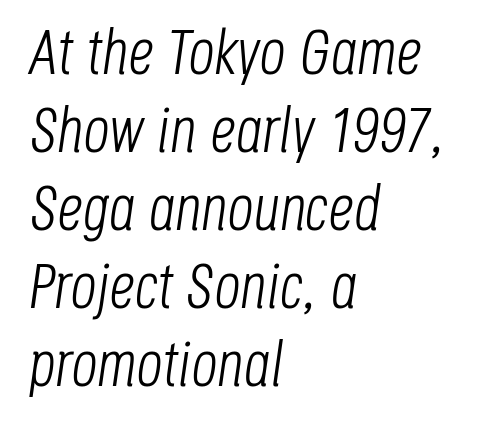
The baseline area is clear. Characters follow at the spacing the type designer built in. Note the varied advance widths — an 'i' is clearly narrower than an 'm'. The typography opts for an oblique posture over an upright one. This rendering uses left alignment, leaving the right contour irregular.
